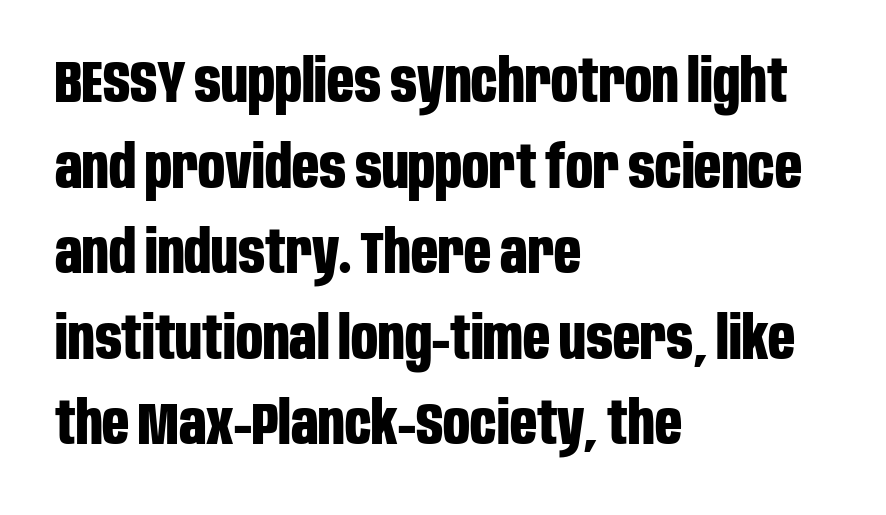
Q: Is the text bold? A: Yes.
Q: Is the text italic (slanted)? A: No, it is upright.
Q: Is the typeface a serif or a sans-serif typeface? A: Sans-serif.
Q: Is the text underlined? A: No.
Q: How is the paragraph aligned? A: Left-aligned.
Q: Is the spacing between letters normal or unusually wide? A: Normal.
Q: Is the spacing between lines tight, normal or loose? A: Normal.
Q: Width (condensed, normal, or wide)? A: Condensed.
Q: Stroke contrast? A: Low.
Q: x-height? A: Large.
Q: Monospaced? A: No.
